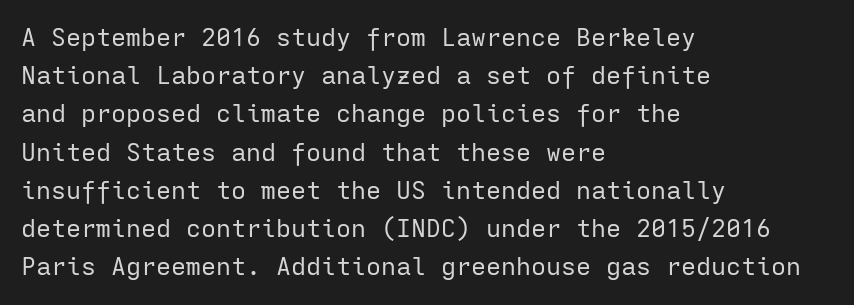
The glyphs are unaccompanied by any horizontal stroke below them. Posture: vertical. These lines keep a tight, regular rhythm from letter to letter. Interline gaps are of average width in this sample. The paragraph shown leans on its left margin.
